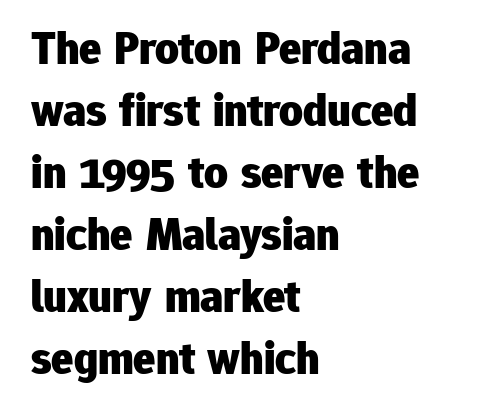
{"serif": "no", "italic": "no", "bold": "yes", "weight": "heavy", "width": "normal", "stroke_contrast": "low", "x_height": "medium", "monospaced": "no", "underline": "no", "align": "left", "line_spacing": "normal", "line_spacing_ratio": 1.35, "letter_spacing": "normal", "letter_spacing_em": 0.0, "glyph_px": 46}
